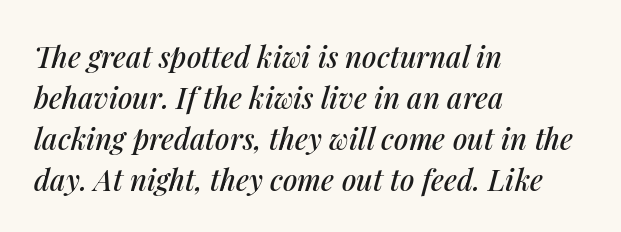
Q: Is the text italic (slanted)? A: Yes, it leans right by about 14 degrees.
Q: Is the text underlined? A: No.
Q: How is the paragraph aligned? A: Left-aligned.
Q: Is the spacing between letters normal or unusually wide? A: Normal.
Q: Is the spacing between lines tight, normal or loose? A: Normal.
Q: Width (condensed, normal, or wide)? A: Normal.
Q: Stroke contrast? A: Medium.
Q: x-height? A: Medium.
Q: Monospaced? A: No.
